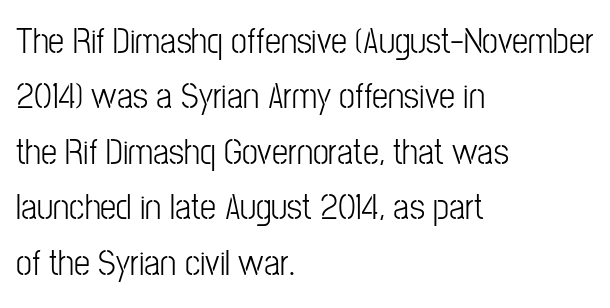
{"serif": "no", "italic": "no", "width": "condensed", "stroke_contrast": "low", "x_height": "medium", "monospaced": "no", "underline": "no", "align": "left", "line_spacing": "normal", "line_spacing_ratio": 1.54, "letter_spacing": "normal", "letter_spacing_em": 0.0, "glyph_px": 36}
